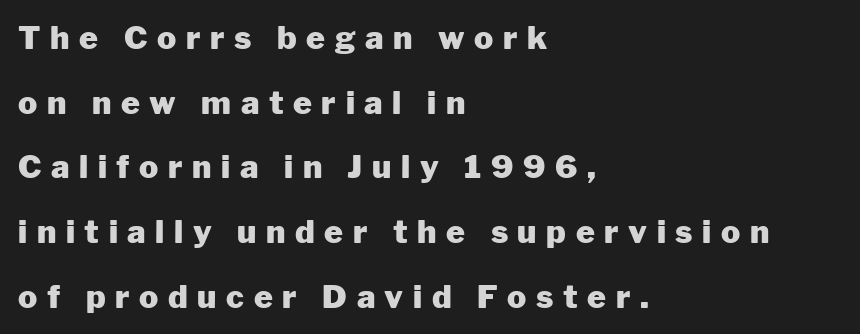
{"serif": "no", "italic": "no", "bold": "yes", "weight": "heavy", "width": "normal", "stroke_contrast": "low", "x_height": "medium", "monospaced": "no", "underline": "no", "align": "left", "line_spacing": "loose", "line_spacing_ratio": 2.02, "letter_spacing": "wide", "letter_spacing_em": 0.3, "glyph_px": 32}
